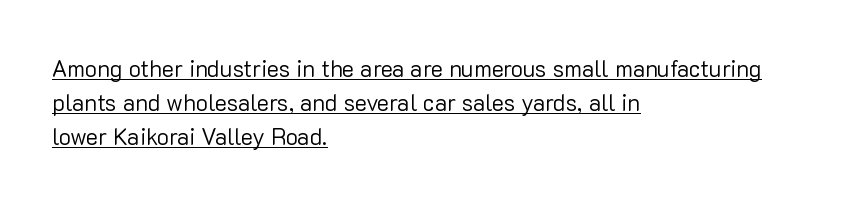
{"italic": "no", "bold": "no", "underline": "yes", "align": "left", "line_spacing": "normal", "line_spacing_ratio": 1.47, "letter_spacing": "normal", "letter_spacing_em": 0.0, "glyph_px": 23}
